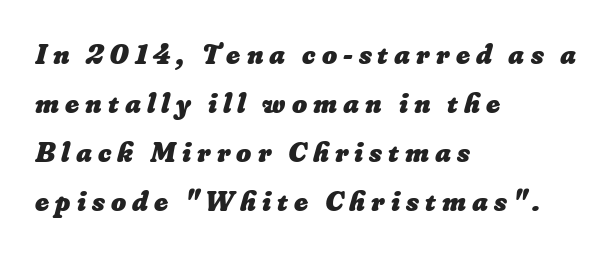
This rendering widens character spacing well past its baseline value. Each line starts at the same left margin while the right side varies. Is this a fixed-width face? No — the glyphs have proportional, varying widths. Thick stems and heavy bowls — unmistakably bold.
